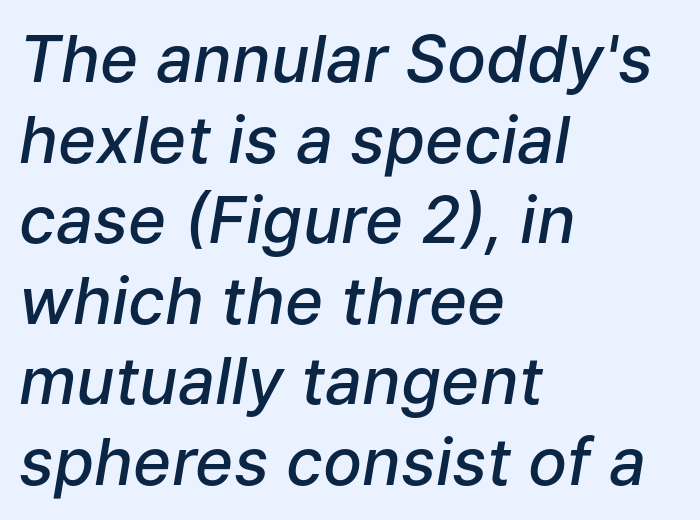
Horizontally, the lines are justified to the leading edge only. Descenders hang freely into open space. Tracking here is standard; glyphs follow each other at the usual distance. Look at the stroke-to-counter ratio: somewhat heavy, a semibold. The letters advance in unequal steps, a hallmark of proportional type.
